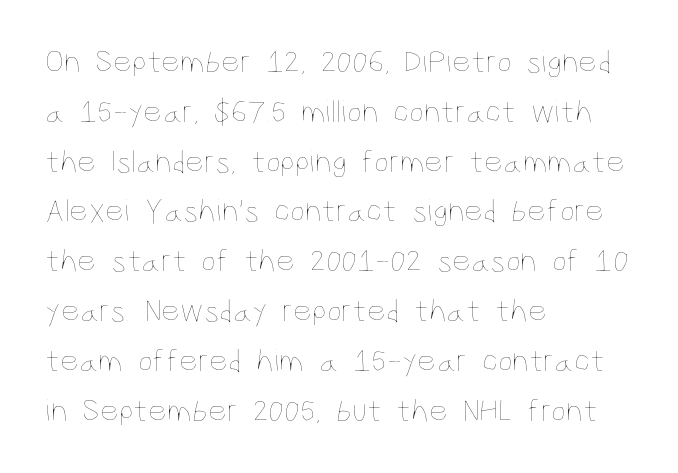
The image shows 33 px thin, condensed type, upright; set left-aligned, normal line spacing (1.51x), normal letter spacing, not underlined; low stroke contrast and a large x-height.
